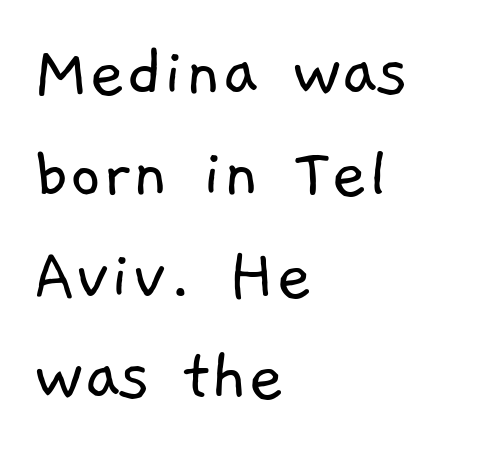
Q: Is the text bold? A: No.
Q: Is the typeface a serif or a sans-serif typeface? A: Sans-serif.
Q: Is the text underlined? A: No.
Q: How is the paragraph aligned? A: Left-aligned.
Q: Is the spacing between letters normal or unusually wide? A: Normal.
Q: Is the spacing between lines tight, normal or loose? A: Normal.
Q: Width (condensed, normal, or wide)? A: Normal.
Q: Stroke contrast? A: Low.
Q: x-height? A: Medium.
Q: Monospaced? A: No.
